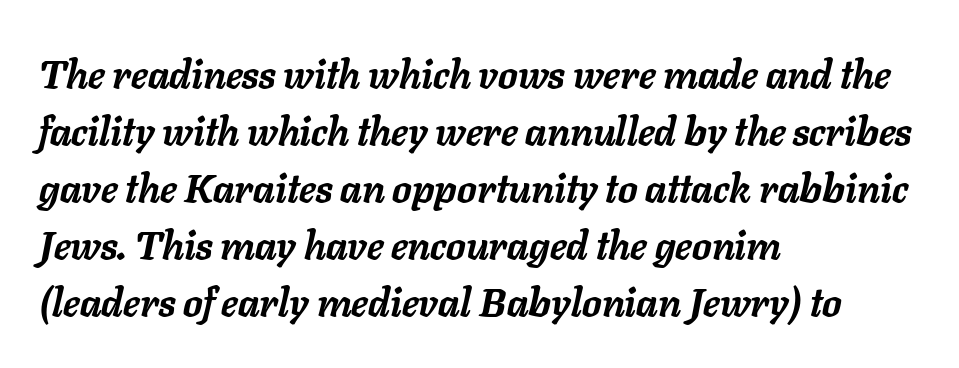
The foot of each line stays bare and open. The compositor pushed each line to the left boundary. Italic: yes, the glyphs are oblique. Think of a printed novel: that variable character pitch is what you see here.
